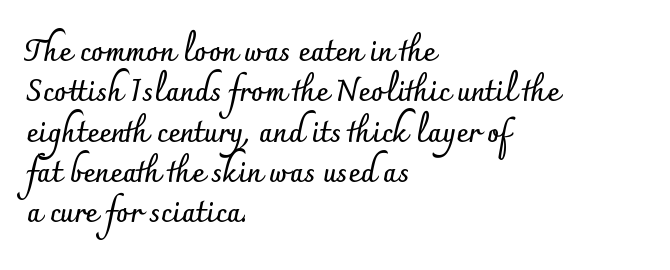
The image shows 29 px semibold sans-serif type; set left-aligned, normal line spacing (1.39x), normal letter spacing, not underlined; low stroke contrast and a small x-height.
